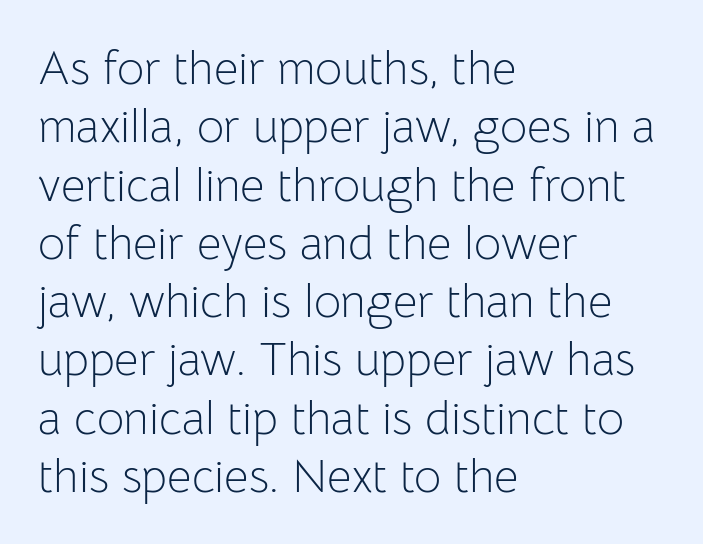
Q: Is the text bold? A: No.
Q: Is the text italic (slanted)? A: No, it is upright.
Q: Is the typeface a serif or a sans-serif typeface? A: Sans-serif.
Q: Is the text underlined? A: No.
Q: How is the paragraph aligned? A: Left-aligned.
Q: Is the spacing between letters normal or unusually wide? A: Normal.
Q: Width (condensed, normal, or wide)? A: Normal.
Q: Stroke contrast? A: Low.
Q: x-height? A: Medium.
Q: Monospaced? A: No.
